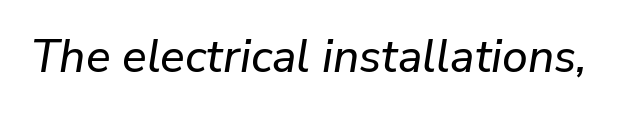
{"italic": "yes", "lean": "right", "slant_degrees": 9, "width": "normal", "stroke_contrast": "low", "x_height": "medium", "monospaced": "no", "underline": "no", "letter_spacing": "normal", "letter_spacing_em": 0.0, "glyph_px": 46}
